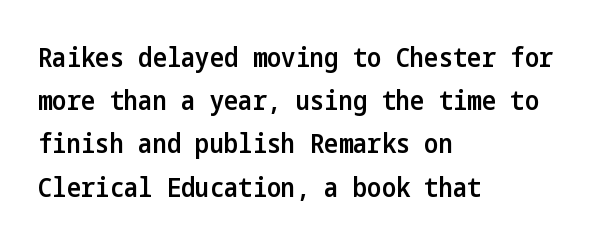
Q: Is the text bold? A: Semi-bold.
Q: Is the text italic (slanted)? A: No, it is upright.
Q: Is the text underlined? A: No.
Q: How is the paragraph aligned? A: Left-aligned.
Q: Is the spacing between letters normal or unusually wide? A: Normal.
Q: Is the spacing between lines tight, normal or loose? A: Normal.
